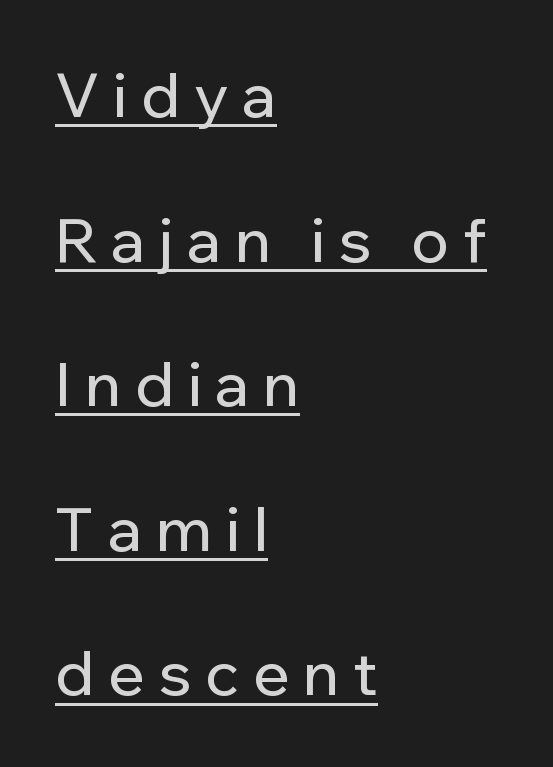
If you measured baseline to baseline, you'd find a long distance. Every stem runs plumb, perpendicular to the baseline. Is this a fixed-width face? No — the glyphs have proportional, varying widths. Decoration check: the copy is underlined.
